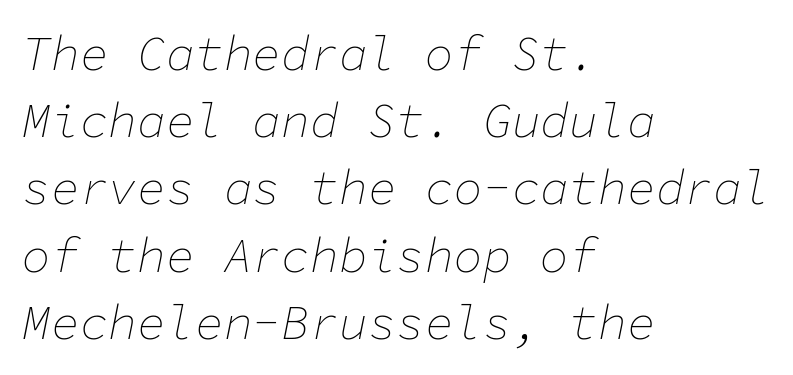
The image shows 48 px thin type, italic (leaning right), monospaced; set left-aligned, normal line spacing (1.4x), normal letter spacing, not underlined; low stroke contrast and a medium x-height.
